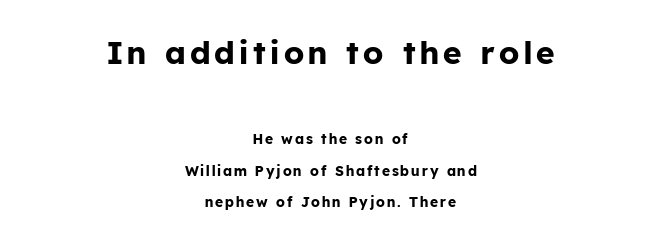
The image shows 32 px bold sans-serif type, upright; set centered, loose line spacing (2.26x), not underlined; the first (top) block is 2.29x larger; low stroke contrast and a medium x-height.
